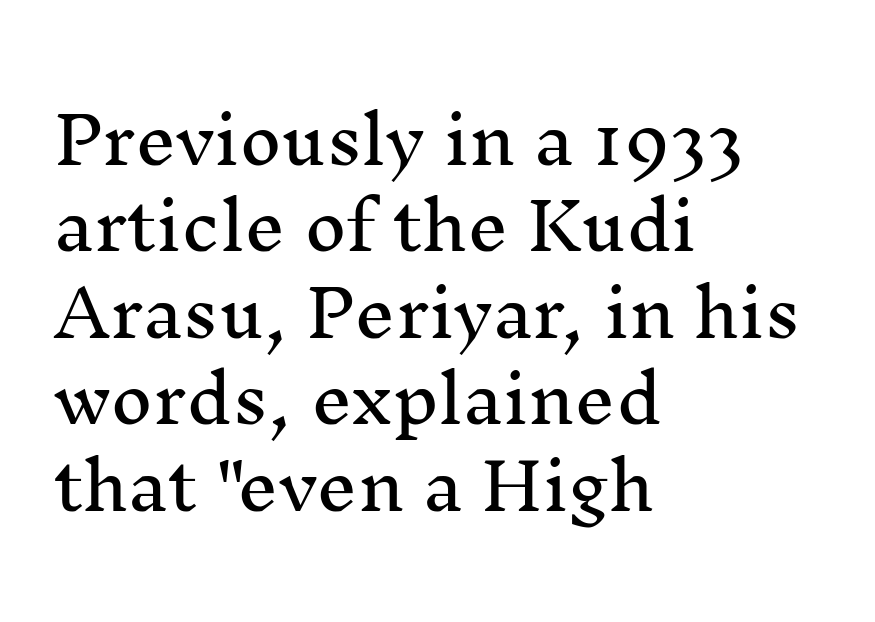
Q: Is the text italic (slanted)? A: No, it is upright.
Q: Is the typeface a serif or a sans-serif typeface? A: Serif.
Q: Is the text underlined? A: No.
Q: How is the paragraph aligned? A: Left-aligned.
Q: Is the spacing between letters normal or unusually wide? A: Normal.
Q: Is the spacing between lines tight, normal or loose? A: Normal.
Q: Width (condensed, normal, or wide)? A: Normal.
Q: Stroke contrast? A: Medium.
Q: x-height? A: Medium.
Q: Monospaced? A: No.
